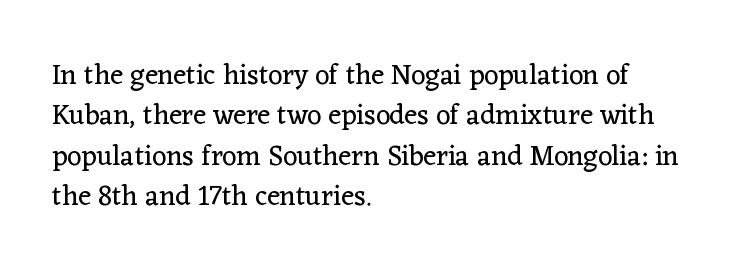
The image shows 28 px regular-weight serif type, upright; set left-aligned, normal line spacing (1.44x), normal letter spacing, not underlined; low stroke contrast and a medium x-height.
